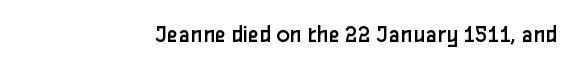
The image shows 25 px text type, upright; set normal letter spacing, not underlined.
